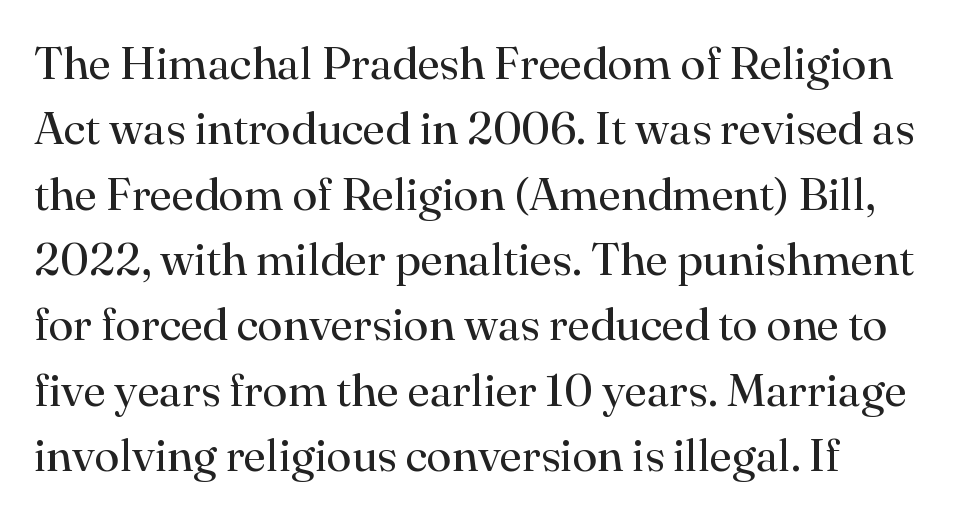
The leading is moderate, giving the passage an even texture. Check under the words: just untouched page. Are there feet on the stems? There are — it's a serif. Italic? Not at all — the glyphs are vertical. Character widths vary here, with narrow letters taking less room than wide ones. This reads as an unemphasized weight, regular at the heaviest.
